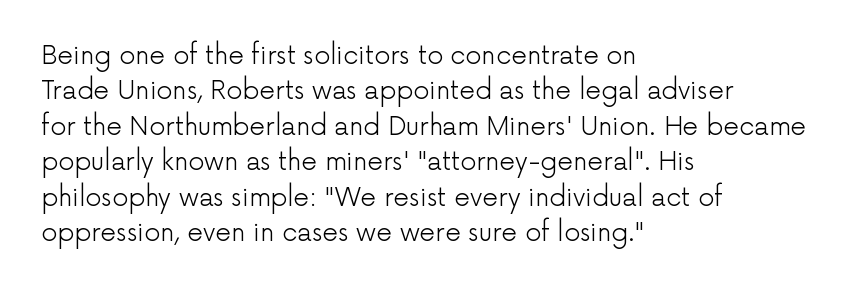
Q: Is the text bold? A: No.
Q: Is the text italic (slanted)? A: No, it is upright.
Q: Is the text underlined? A: No.
Q: How is the paragraph aligned? A: Left-aligned.
Q: Is the spacing between letters normal or unusually wide? A: Normal.
Q: Is the spacing between lines tight, normal or loose? A: Normal.
